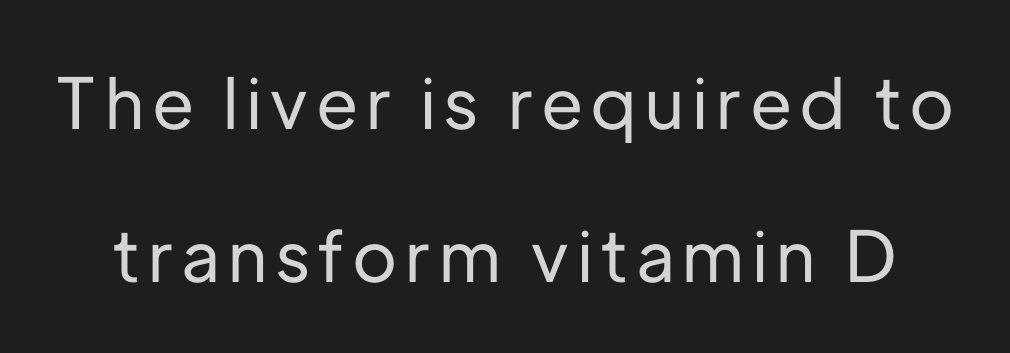
{"serif": "no", "italic": "no", "width": "normal", "stroke_contrast": "low", "x_height": "medium", "monospaced": "no", "underline": "no", "line_spacing": "loose", "line_spacing_ratio": 2.19, "glyph_px": 70}
